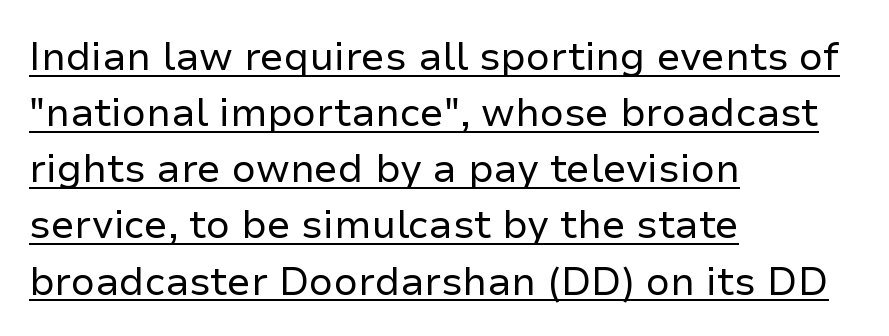
The image shows 39 px regular-weight sans-serif type, upright; set left-aligned, normal line spacing (1.44x), normal letter spacing, underlined; low stroke contrast and a medium x-height.
